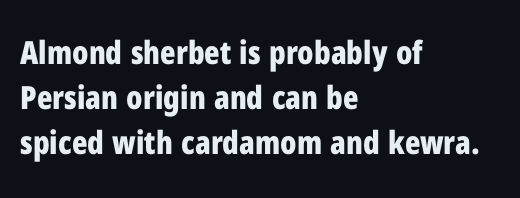
Do the characters align in a grid? No, the font is proportional. Visually the block forms a straight wall on the left and a jagged coastline on the right. Look at the tracking — it's just the regular setting, nothing added. A bare baseline throughout the passage. Horizontal bands of white between lines are of average thickness. Students, this is bold: see how much ink each stroke carries.
